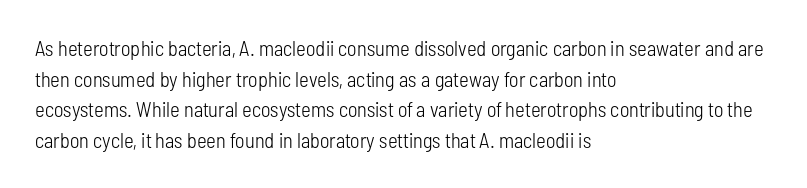
Q: Is the text bold? A: No.
Q: Is the text italic (slanted)? A: No, it is upright.
Q: Is the text underlined? A: No.
Q: How is the paragraph aligned? A: Left-aligned.
Q: Is the spacing between letters normal or unusually wide? A: Normal.
Q: Is the spacing between lines tight, normal or loose? A: Normal.
